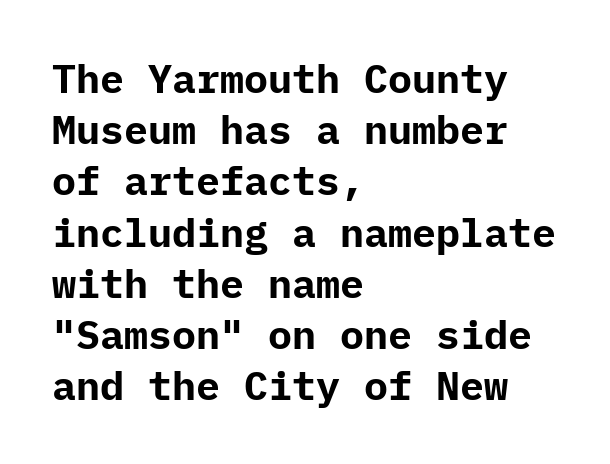
{"serif": "no", "italic": "no", "bold": "yes", "weight": "bold", "width": "normal", "stroke_contrast": "low", "x_height": "medium", "underline": "no", "align": "left", "line_spacing": "normal", "line_spacing_ratio": 1.28, "letter_spacing": "normal", "letter_spacing_em": 0.0, "glyph_px": 40}
